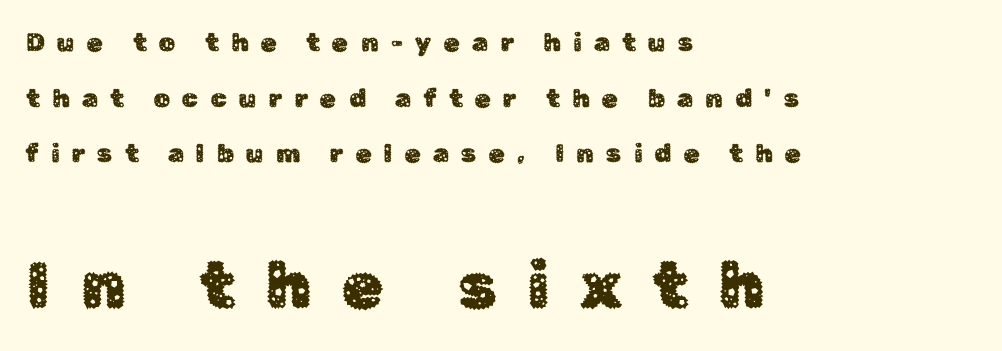
The following chunk of copy outweighs the initial chunk in type size. I'd call this a sans setting — the letters go barefoot. You could not count columns in this text — the font is proportionally spaced. Short and long lines alike share a common starting point at left. Clear beneath every line of the passage.
